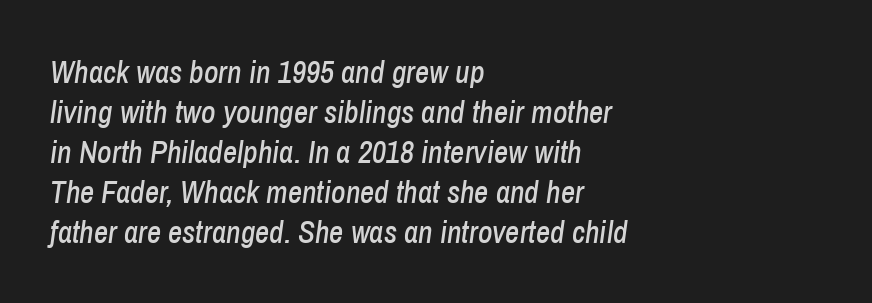
Varying glyph widths throughout — classic text-font behaviour. The text carries the slant typical of an italic or oblique font. Normally led — the rows are evenly, conventionally spaced. The rendering keeps characters at their native spacing.
